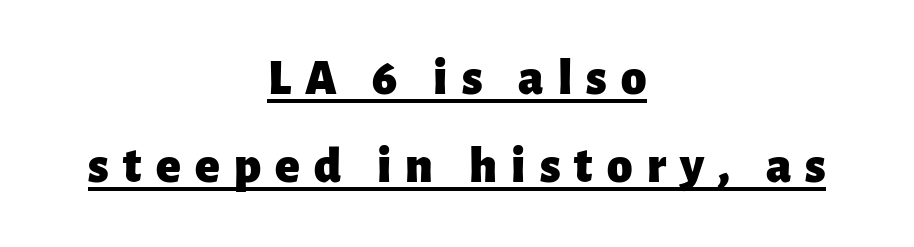
This rendering features underlined lettering. Compared with a flush-left layout, this one balances lines on the center instead. I'd describe the lettering as bold — thick and assertive. Someone cranked the tracking dial way up on this one. Designer's note — italics off, roman on.
